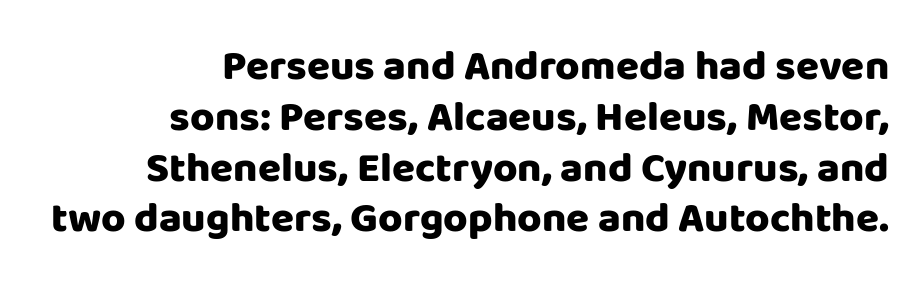
Think of a printed novel: that variable character pitch is what you see here. A clean baseline with only descenders dipping below it. The rendering uses a bold face; every stroke is thick and dark. Check where the strokes stop: nothing finishes them off — pure sans.
